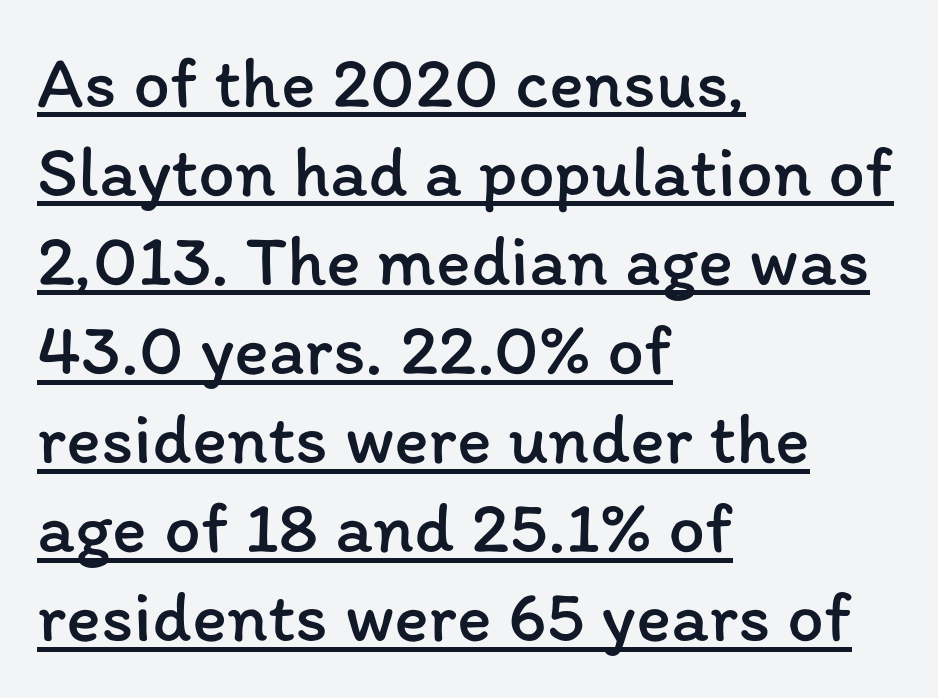
Every character sits straight up, as roman type does. Descenders here cross a horizontal rule under the line. Where is the straight margin? On the left. Is this a heavy cut? Hardly; it is regular or lighter. Character widths vary here, with narrow letters taking less room than wide ones.
